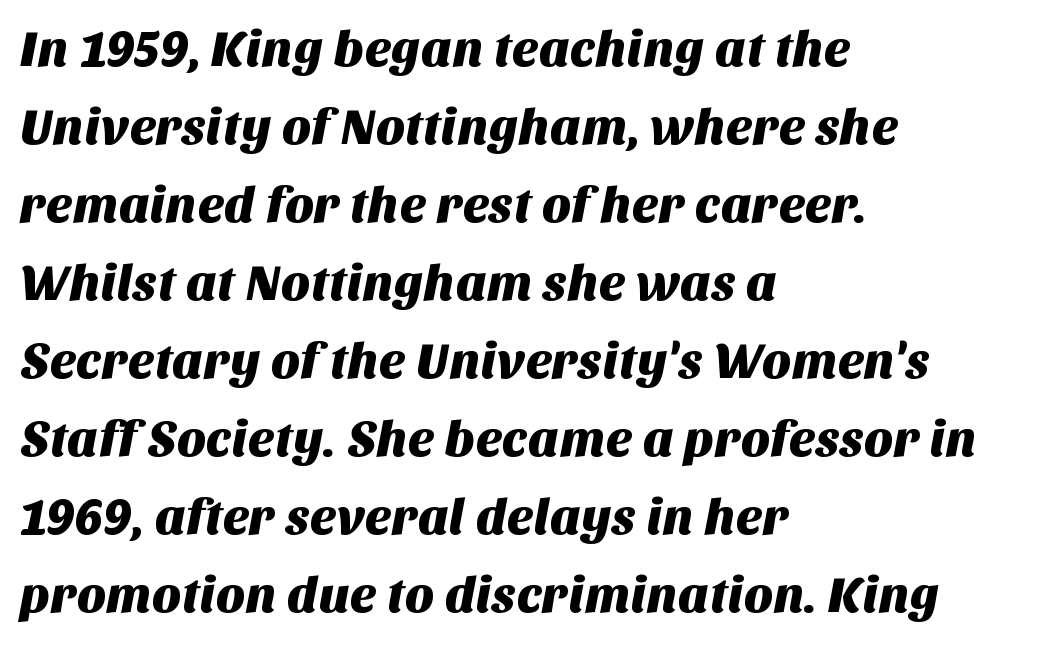
{"serif": "no", "width": "normal", "stroke_contrast": "medium", "x_height": "large", "monospaced": "no", "underline": "no", "align": "left", "line_spacing": "normal", "line_spacing_ratio": 1.56, "letter_spacing": "normal", "letter_spacing_em": 0.0, "glyph_px": 50}
